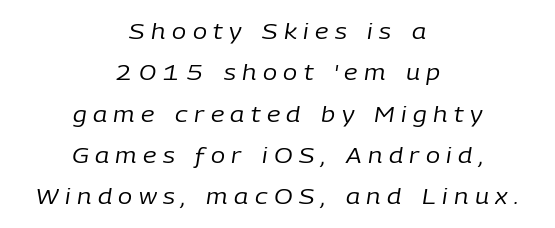
Q: Is the text bold? A: No.
Q: Is the text italic (slanted)? A: Yes, it leans right by about 9 degrees.
Q: Is the text underlined? A: No.
Q: How is the paragraph aligned? A: Centered.
Q: Is the spacing between letters normal or unusually wide? A: Unusually wide.
Q: Is the spacing between lines tight, normal or loose? A: Loose.
